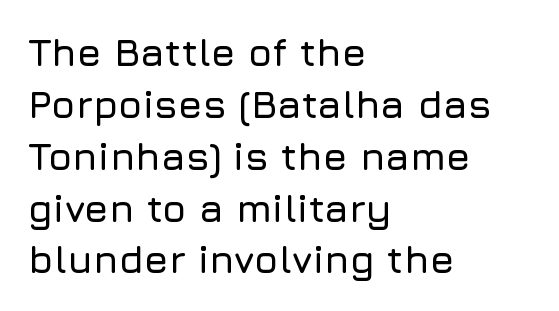
This sample uses plain, unmodified letter spacing. Each new line begins a customary step beneath the previous one. Looks like regular typesetting: each glyph gets only the width it needs. Clear beneath every line of the passage.
